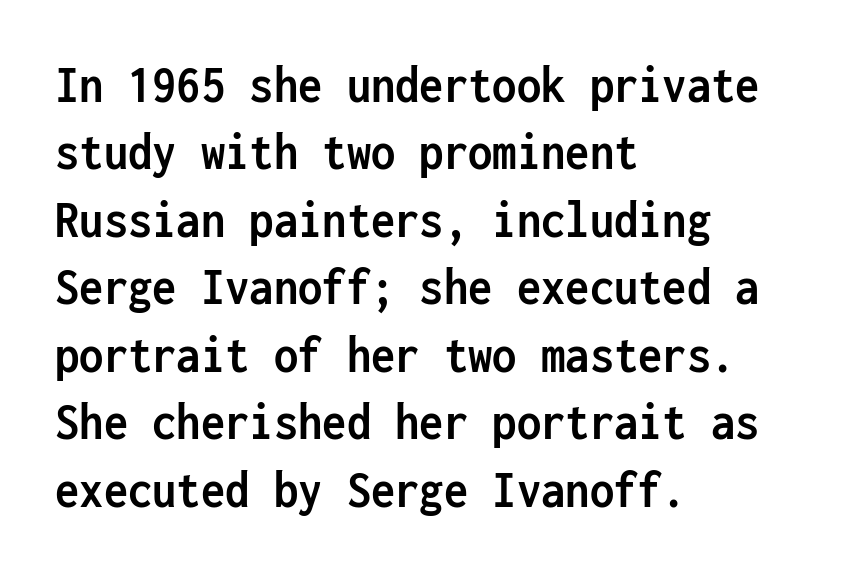
The letters carry no serifs — their stems end cleanly without finishing strokes. Typeset ragged right — the left edge is the straight one. In terms of weight, the rendering is a true, heavy bold. Has an underline been added? It has not.
